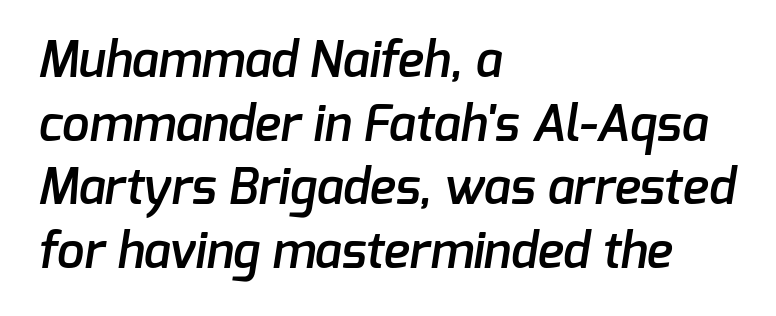
The face used here is a sans, in the tradition of grotesques and geometrics. Teacher's note: observe the even left margin — that is flush-left alignment. The line-height multiplier appears to be the usual default. Short note: letters normally spaced. Each letter keeps its own natural width here, so spacing adapts to shape. Descenders hang freely into open space.
